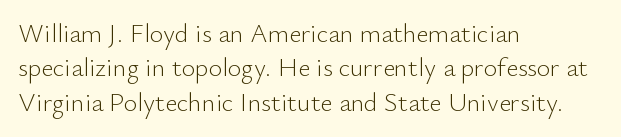
The image shows 26 px text type, upright; set left-aligned, normal line spacing (1.32x), normal letter spacing, not underlined.
